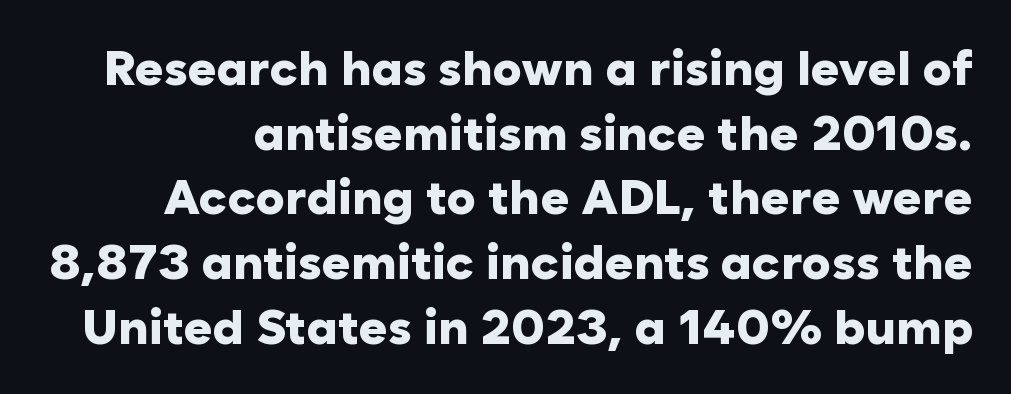
Q: Is the text bold? A: Yes.
Q: Is the text italic (slanted)? A: No, it is upright.
Q: Is the typeface a serif or a sans-serif typeface? A: Sans-serif.
Q: Is the text underlined? A: No.
Q: Is the spacing between letters normal or unusually wide? A: Normal.
Q: Is the spacing between lines tight, normal or loose? A: Normal.
Q: Width (condensed, normal, or wide)? A: Normal.
Q: Stroke contrast? A: Low.
Q: x-height? A: Medium.
Q: Monospaced? A: No.
